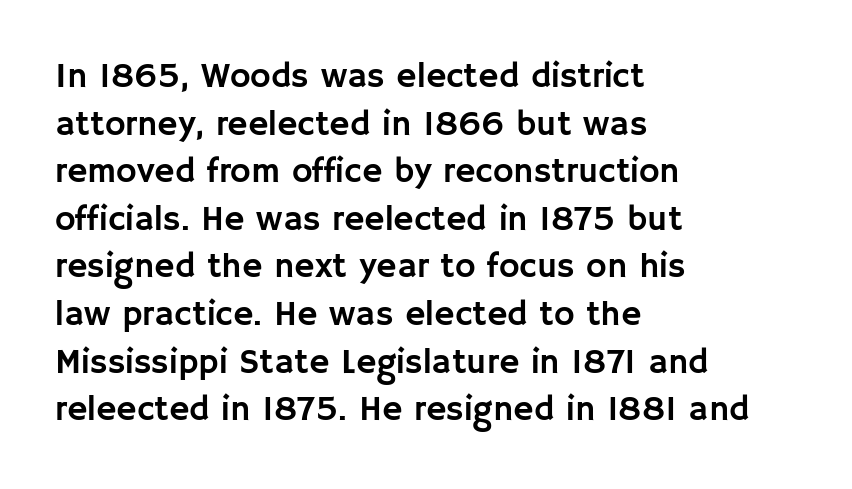
{"serif": "no", "italic": "no", "width": "normal", "stroke_contrast": "low", "x_height": "large", "monospaced": "no", "underline": "no", "align": "left", "line_spacing": "normal", "line_spacing_ratio": 1.36, "letter_spacing": "normal", "letter_spacing_em": 0.0, "glyph_px": 35}
